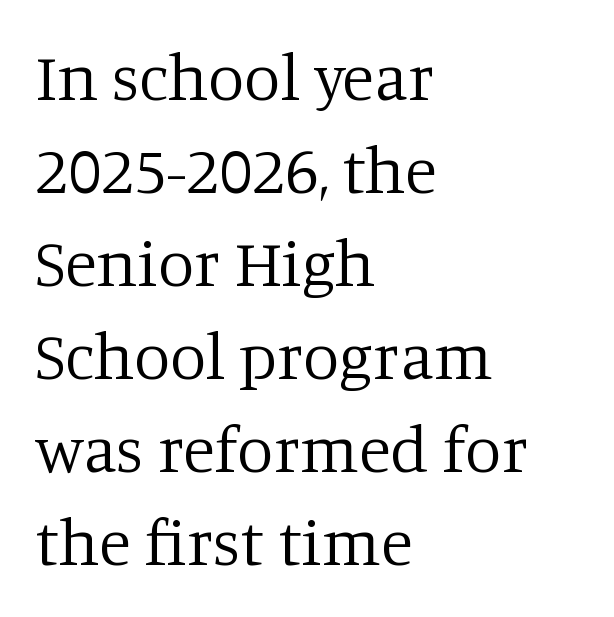
The image shows 66 px regular-weight serif type, upright; set left-aligned, normal line spacing (1.41x), normal letter spacing, not underlined; low stroke contrast and a large x-height.
